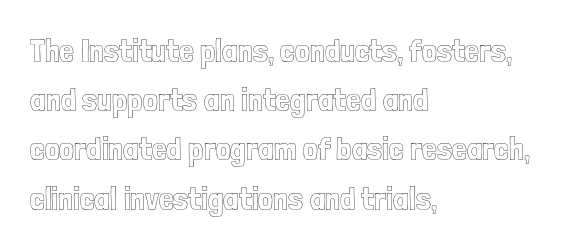
The image shows 33 px condensed type, upright; set left-aligned, normal line spacing (1.49x), normal letter spacing, not underlined; a medium x-height.
